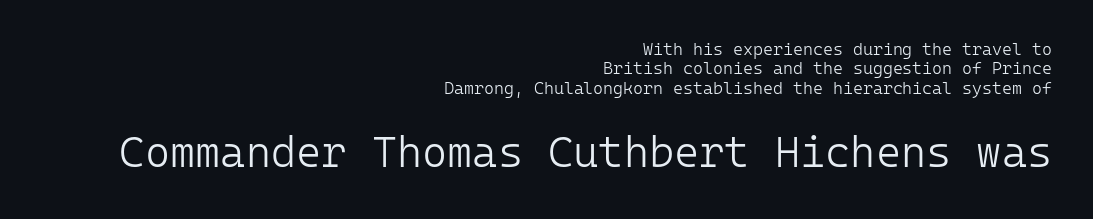
All the whitespace from short lines collects on the left. The rendering uses typewriter-style spacing with identical character cells. The typeface chosen for these lines omits serifs. Default kerning and tracking; the words read as compact shapes.
